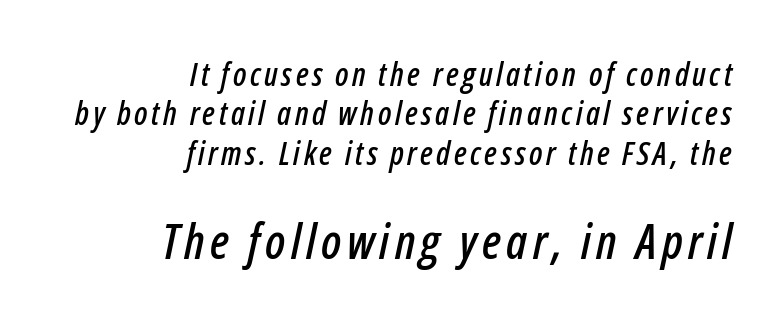
The image shows 48 px condensed type, italic (leaning right); set right-aligned, line spacing 1.23x, not underlined; the second (bottom) block is 1.5x larger; low stroke contrast and a medium x-height.
